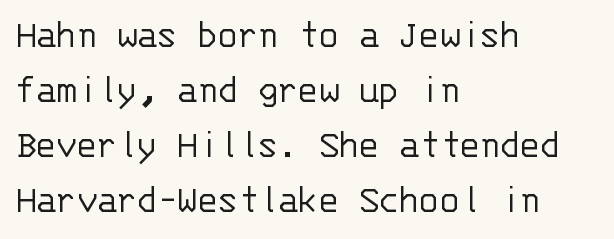
How are the letters spaced? Ordinarily, with no added tracking. A typesetter would call this monospace, since all characters share one set width. Type style note: lacks serifs. Clear beneath every line of the passage. Typeset ragged right — the left edge is the straight one.
